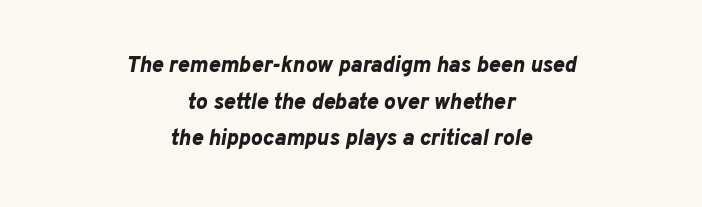
What stands out about the letter spacing? Nothing — it is the standard amount. The letters are slanted; this is an italic face. Baseline-to-baseline distance is the conventional proportion of letter height. Letters rest on an invisible, unmarked baseline. The text block is weighted toward neither margin, spreading evenly from the middle. The rendering uses a bold face; every stroke is thick and dark.
